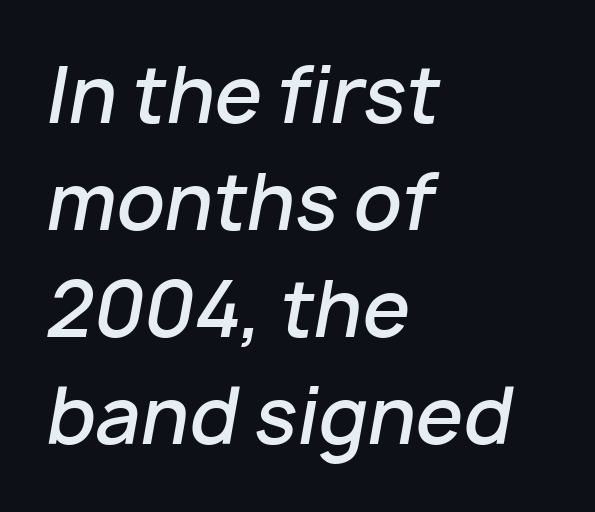
{"italic": "yes", "lean": "right", "slant_degrees": 10, "bold": "semi", "weight": "semibold", "width": "normal", "stroke_contrast": "low", "x_height": "medium", "monospaced": "no", "underline": "no", "align": "left", "line_spacing": "normal", "line_spacing_ratio": 1.41, "letter_spacing": "normal", "letter_spacing_em": 0.0, "glyph_px": 76}
